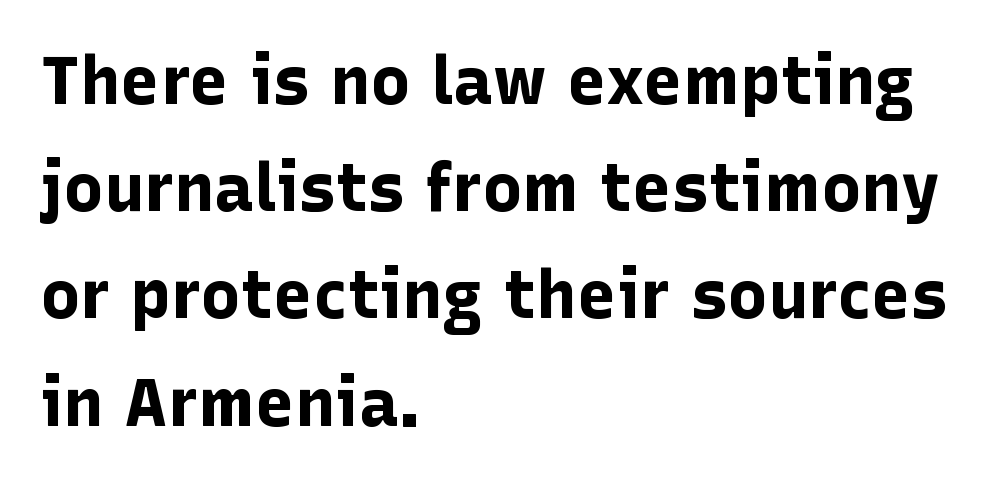
{"serif": "no", "italic": "no", "bold": "yes", "weight": "bold", "width": "normal", "stroke_contrast": "low", "x_height": "medium", "monospaced": "no", "underline": "no", "align": "left", "line_spacing": "normal", "line_spacing_ratio": 1.6, "letter_spacing": "normal", "letter_spacing_em": 0.0, "glyph_px": 67}
